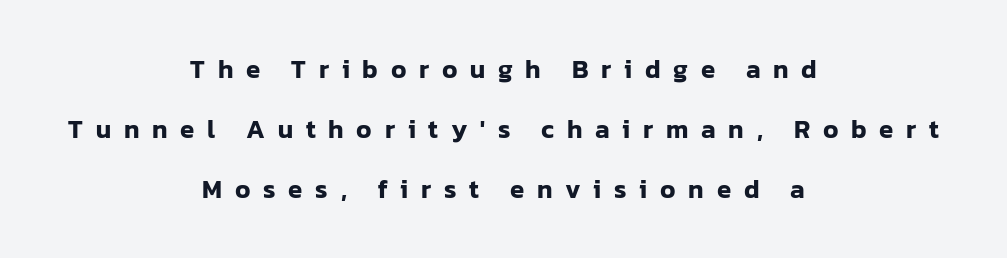
Q: Is the text italic (slanted)? A: No, it is upright.
Q: Is the text underlined? A: No.
Q: How is the paragraph aligned? A: Centered.
Q: Is the spacing between letters normal or unusually wide? A: Unusually wide.
Q: Is the spacing between lines tight, normal or loose? A: Loose.
